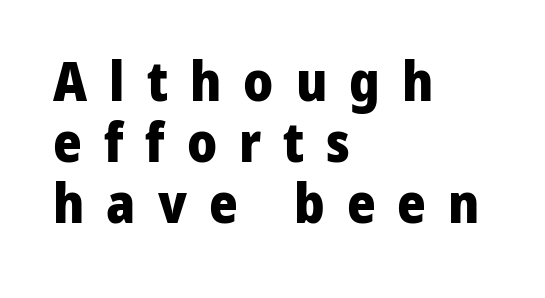
{"serif": "no", "italic": "no", "bold": "yes", "weight": "heavy", "width": "normal", "stroke_contrast": "low", "x_height": "medium", "monospaced": "no", "underline": "no", "align": "left", "line_spacing": "tight", "line_spacing_ratio": 1.11, "letter_spacing": "wide", "letter_spacing_em": 0.4, "glyph_px": 55}
